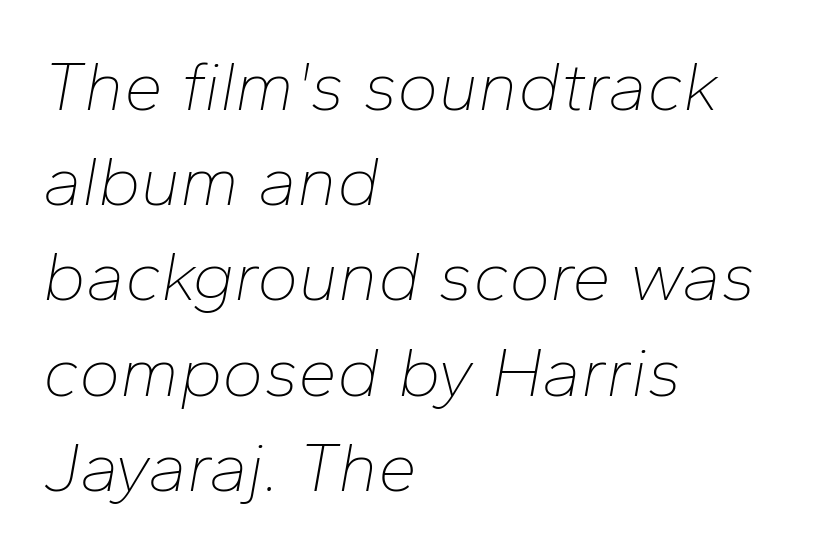
The image shows 70 px thin type, italic (leaning right); set left-aligned, normal line spacing (1.36x), normal letter spacing, not underlined; low stroke contrast and a medium x-height.
